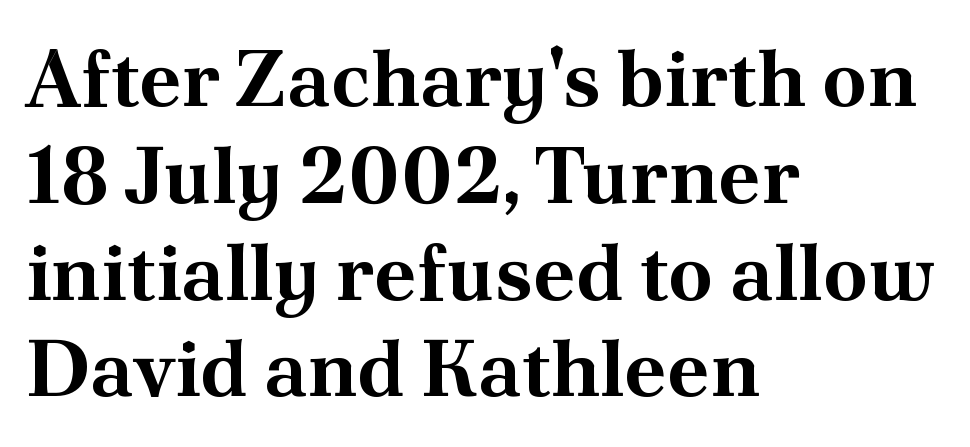
The image shows 80 px bold serif type, upright; set left-aligned, line spacing 1.21x, normal letter spacing, not underlined; medium stroke contrast and a small x-height.
